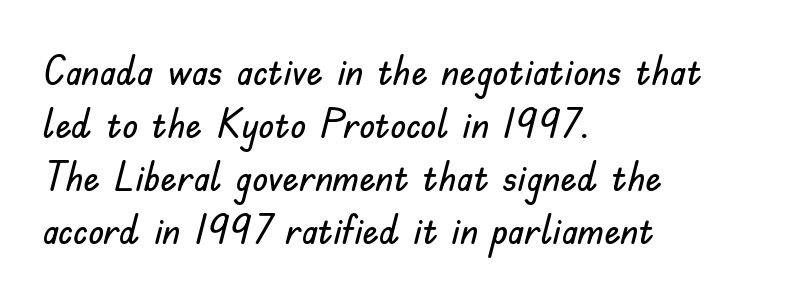
{"serif": "no", "width": "normal", "stroke_contrast": "low", "x_height": "small", "monospaced": "no", "underline": "no", "align": "left", "line_spacing": "normal", "line_spacing_ratio": 1.29, "letter_spacing": "normal", "letter_spacing_em": 0.0, "glyph_px": 41}
